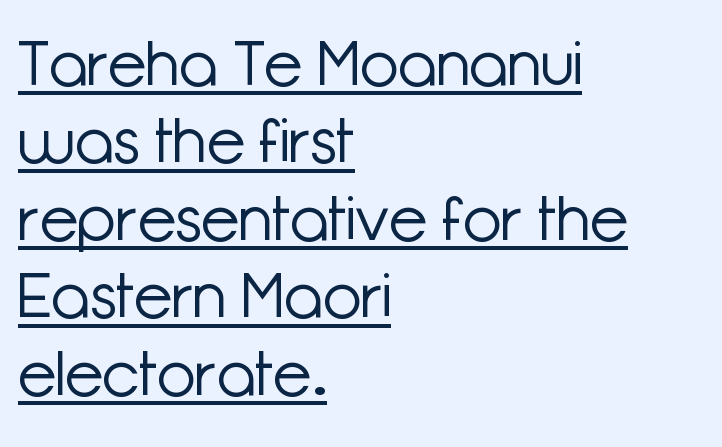
{"serif": "no", "italic": "no", "bold": "no", "weight": "light", "width": "normal", "stroke_contrast": "low", "x_height": "medium", "monospaced": "no", "underline": "yes", "align": "left", "line_spacing_ratio": 1.23, "letter_spacing": "normal", "letter_spacing_em": 0.0, "glyph_px": 63}
